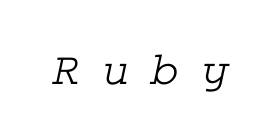
Q: Is the typeface a serif or a sans-serif typeface? A: Serif.
Q: Is the text underlined? A: No.
Q: Is the spacing between letters normal or unusually wide? A: Unusually wide.
Q: Width (condensed, normal, or wide)? A: Wide.
Q: Stroke contrast? A: Low.
Q: x-height? A: Medium.
